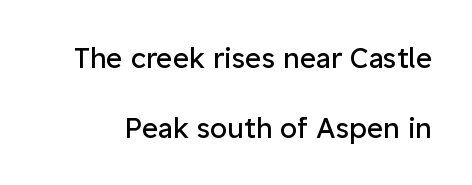
The passage shown has conventional tracking throughout. No heavy texture on the line: the type isn't bold. Regarding leading, the lines here are spaced well apart. The passage shown is typed in a proportional face where columns would drift.
